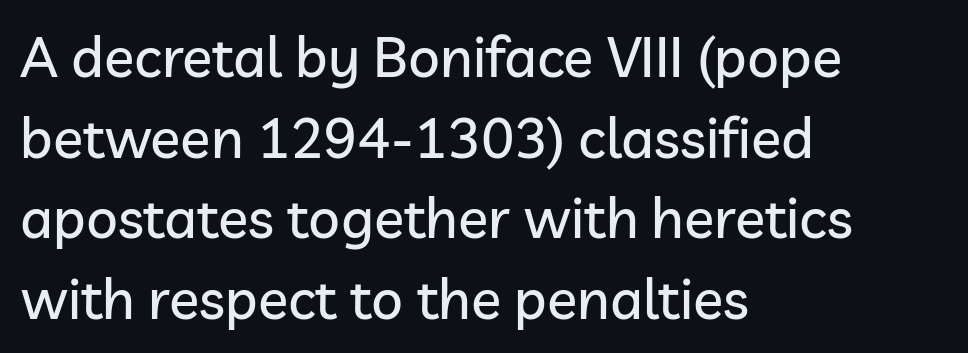
Q: Is the text italic (slanted)? A: No, it is upright.
Q: Is the typeface a serif or a sans-serif typeface? A: Sans-serif.
Q: Is the text underlined? A: No.
Q: How is the paragraph aligned? A: Left-aligned.
Q: Is the spacing between letters normal or unusually wide? A: Normal.
Q: Is the spacing between lines tight, normal or loose? A: Normal.
Q: Width (condensed, normal, or wide)? A: Normal.
Q: Stroke contrast? A: Low.
Q: x-height? A: Medium.
Q: Monospaced? A: No.
